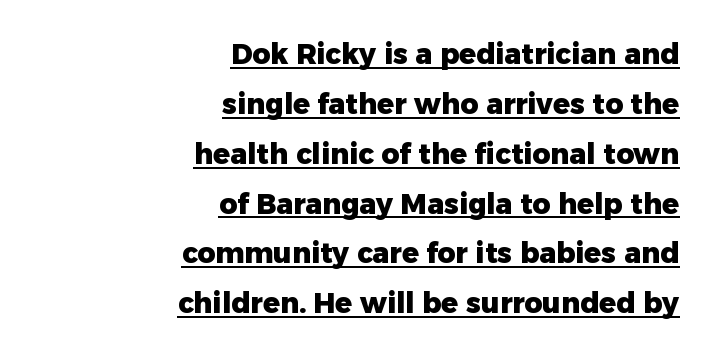
Q: Is the text bold? A: Yes.
Q: Is the text italic (slanted)? A: No, it is upright.
Q: Is the typeface a serif or a sans-serif typeface? A: Sans-serif.
Q: Is the text underlined? A: Yes.
Q: How is the paragraph aligned? A: Right-aligned.
Q: Is the spacing between letters normal or unusually wide? A: Normal.
Q: Width (condensed, normal, or wide)? A: Normal.
Q: Stroke contrast? A: Low.
Q: x-height? A: Medium.
Q: Monospaced? A: No.
